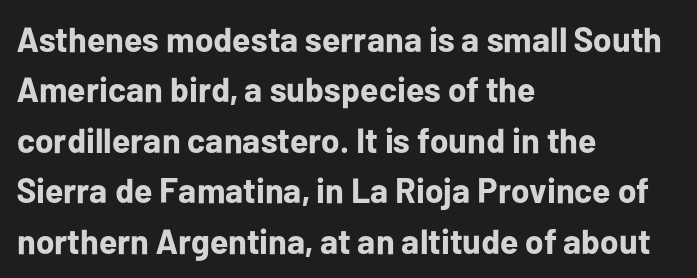
Q: Is the text bold? A: Yes.
Q: Is the text italic (slanted)? A: No, it is upright.
Q: Is the typeface a serif or a sans-serif typeface? A: Sans-serif.
Q: Is the text underlined? A: No.
Q: How is the paragraph aligned? A: Left-aligned.
Q: Is the spacing between letters normal or unusually wide? A: Normal.
Q: Is the spacing between lines tight, normal or loose? A: Normal.
Q: Width (condensed, normal, or wide)? A: Normal.
Q: Stroke contrast? A: Low.
Q: x-height? A: Medium.
Q: Monospaced? A: No.
